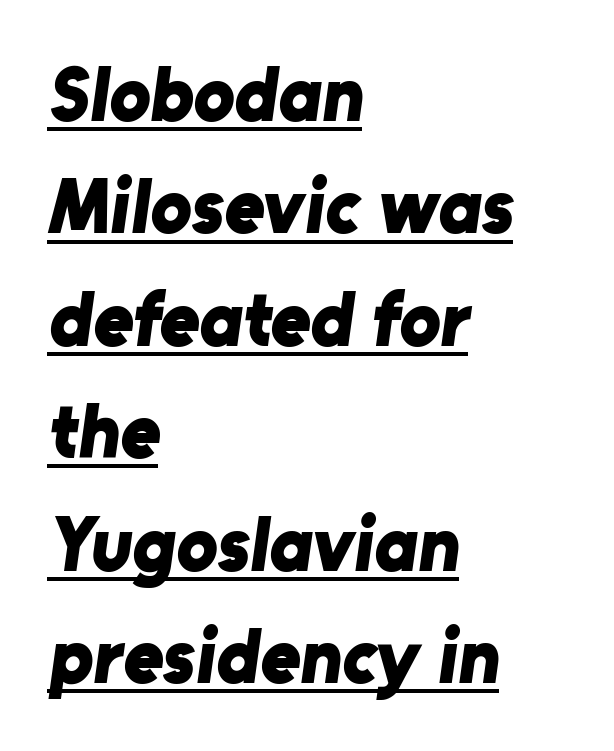
Typeset ragged right — the left edge is the straight one. What weight is shown? A full bold with thick strokes. A typesetter would call this zero additional tracking. Spacing verdict: proportional, widths tailored to each character. A normal amount of white space separates one row of letters from the next. The type family on display is of the sans-serif kind.
